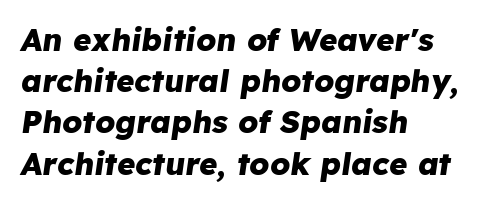
When letters slant like this, we call the style italic. Lines of text with bare space underneath. Looks like regular typesetting: each glyph gets only the width it needs. The paragraph has a hard left edge and a soft right edge. Regarding leading, the lines here are spaced in the standard way. Caption: standard tracking, unaltered.
